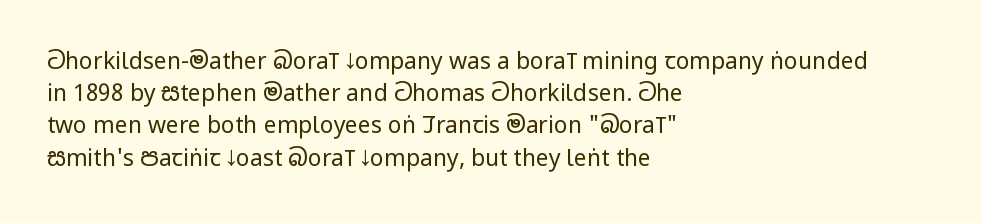
The image shows 23 px text type, upright; set left-aligned, normal line spacing (1.4x), normal letter spacing, not underlined.
